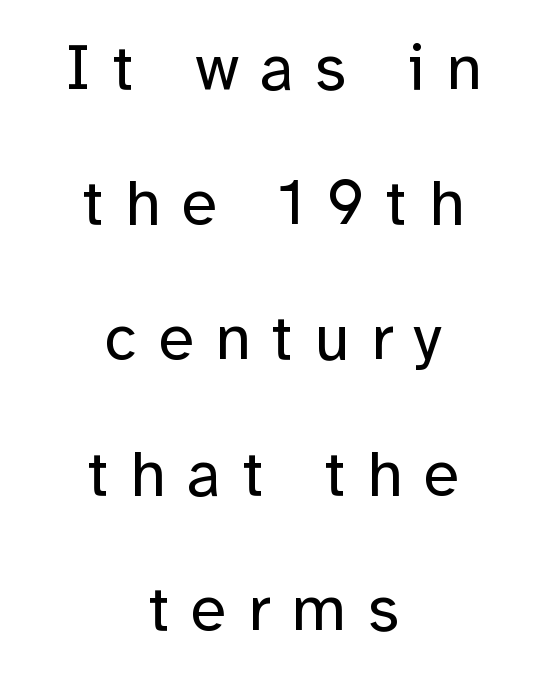
Think of a printed novel: that variable character pitch is what you see here. Tracking here is generous; glyphs stand well apart from one another. The gap between lines stays unmarked. A typesetter would call this leading open, well beyond the default. The font's upright variant was chosen for this text. A typesetter would label this face a sans.
